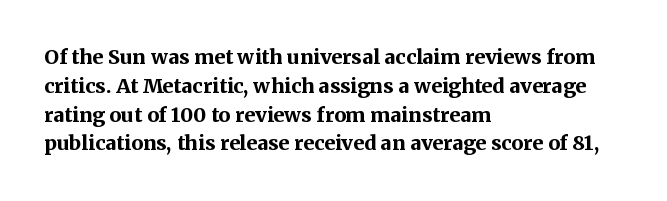
{"italic": "no", "bold": "yes", "underline": "no", "align": "left", "line_spacing": "normal", "line_spacing_ratio": 1.44, "letter_spacing": "normal", "letter_spacing_em": 0.0, "glyph_px": 20}
